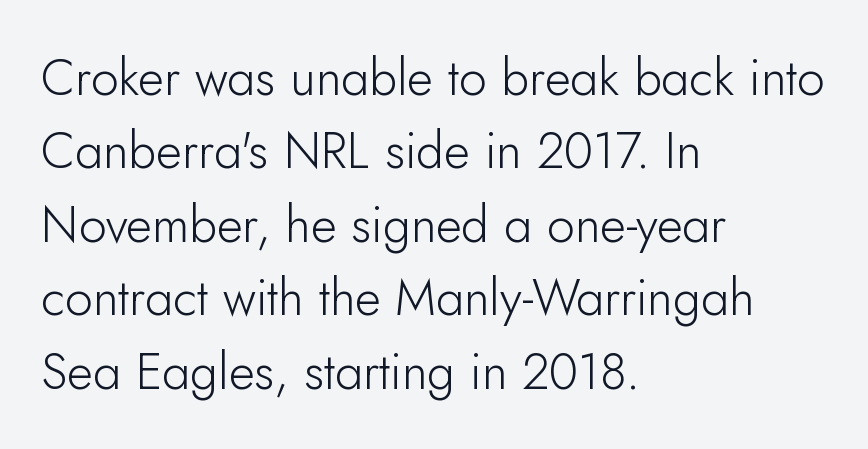
The image shows 50 px light sans-serif type, upright; set left-aligned, normal line spacing (1.47x), normal letter spacing, not underlined; low stroke contrast and a small x-height.
